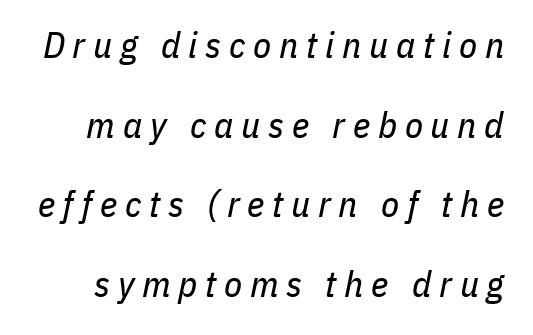
Does the leading feel generous? Absolutely, it's lavish. Nothing heavy about these letters — not bold at all. The line texture is sparse and dotted thanks to wide tracking. Proportional: the letters do not fall into vertical columns. The baseline area is clear. Quick note: italic.
